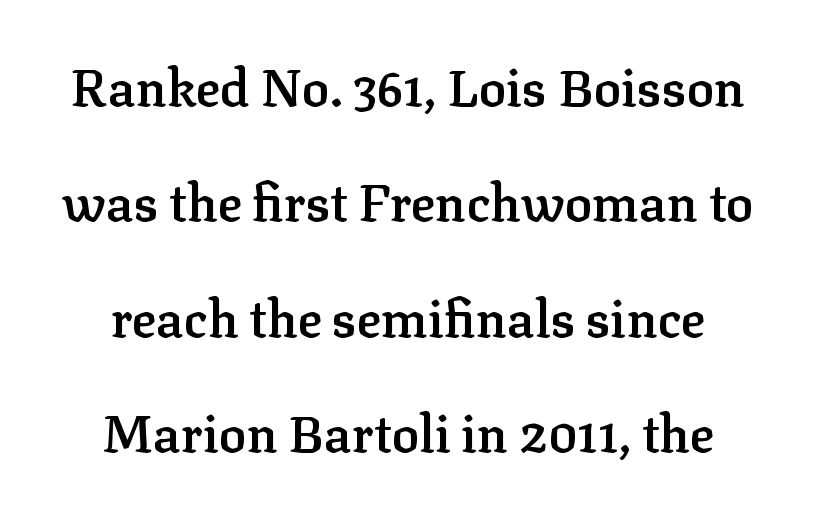
Q: Is the text bold? A: Semi-bold.
Q: Is the text italic (slanted)? A: No, it is upright.
Q: Is the typeface a serif or a sans-serif typeface? A: Serif.
Q: Is the text underlined? A: No.
Q: How is the paragraph aligned? A: Centered.
Q: Is the spacing between letters normal or unusually wide? A: Normal.
Q: Is the spacing between lines tight, normal or loose? A: Loose.
Q: Width (condensed, normal, or wide)? A: Normal.
Q: Stroke contrast? A: Low.
Q: x-height? A: Medium.
Q: Monospaced? A: No.
